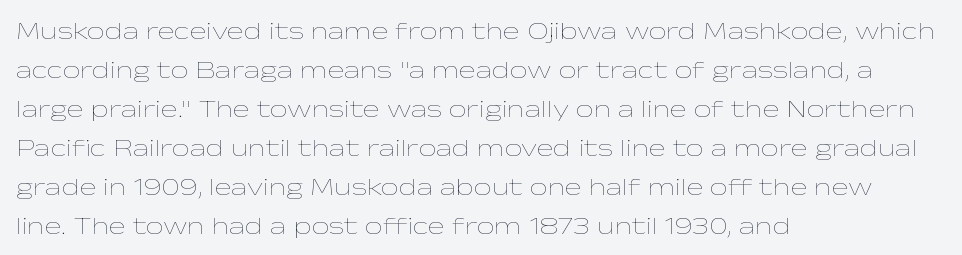
The image shows 25 px text type, upright; set left-aligned, normal line spacing (1.56x), normal letter spacing, not underlined.
